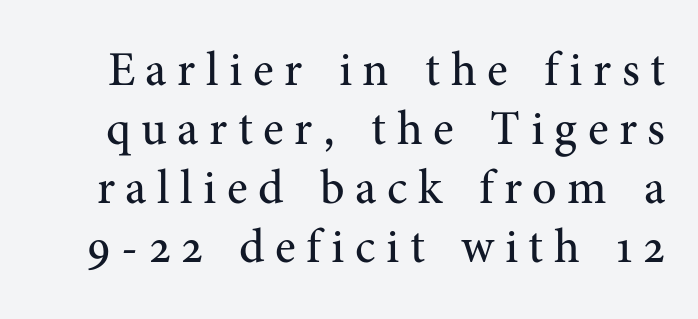
{"serif": "yes", "italic": "no", "bold": "no", "weight": "regular", "width": "normal", "stroke_contrast": "medium", "x_height": "medium", "monospaced": "no", "underline": "no", "line_spacing_ratio": 1.23, "letter_spacing": "wide", "letter_spacing_em": 0.22, "glyph_px": 48}
